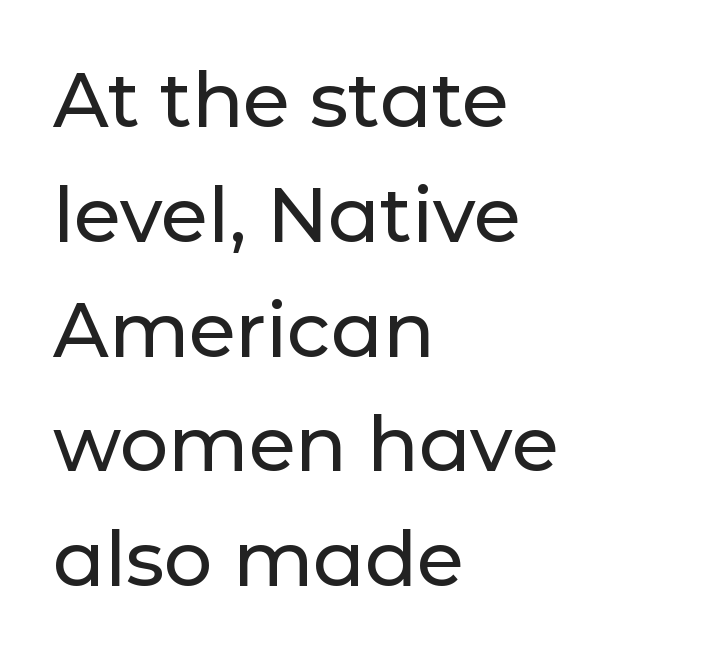
Q: Is the text italic (slanted)? A: No, it is upright.
Q: Is the typeface a serif or a sans-serif typeface? A: Sans-serif.
Q: Is the text underlined? A: No.
Q: How is the paragraph aligned? A: Left-aligned.
Q: Is the spacing between letters normal or unusually wide? A: Normal.
Q: Is the spacing between lines tight, normal or loose? A: Normal.
Q: Width (condensed, normal, or wide)? A: Normal.
Q: Stroke contrast? A: Low.
Q: x-height? A: Medium.
Q: Monospaced? A: No.
